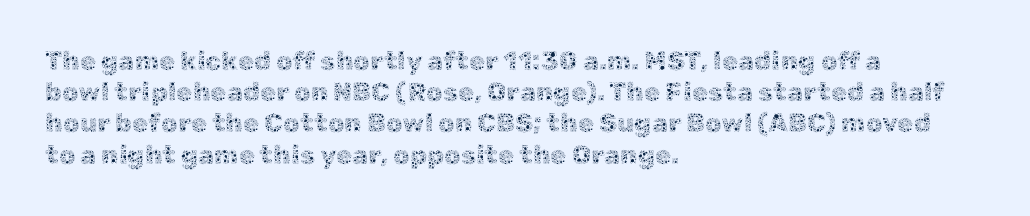
{"italic": "no", "bold": "no", "underline": "no", "align": "left", "line_spacing_ratio": 1.2, "letter_spacing": "normal", "letter_spacing_em": 0.0, "glyph_px": 26}
